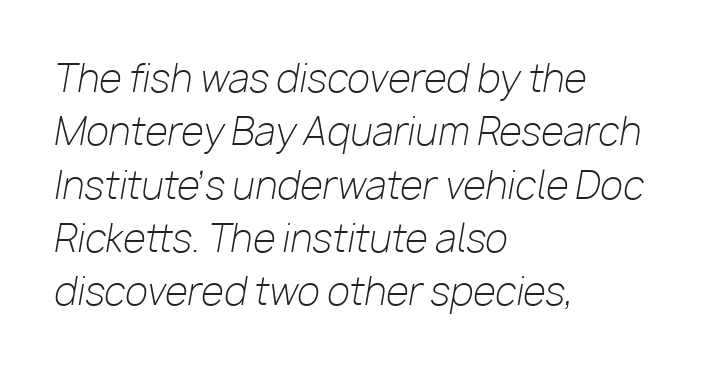
The typesetting does not lean heavy: it is not bold. The glyphs look as if they've been sheared to an angle. Each letter keeps its own natural width here, so spacing adapts to shape. Is there much room between lines? A standard amount, neither cramped nor airy. The face used here is rendered with its standard letterfit. Descenders are the only things crossing below the line.
